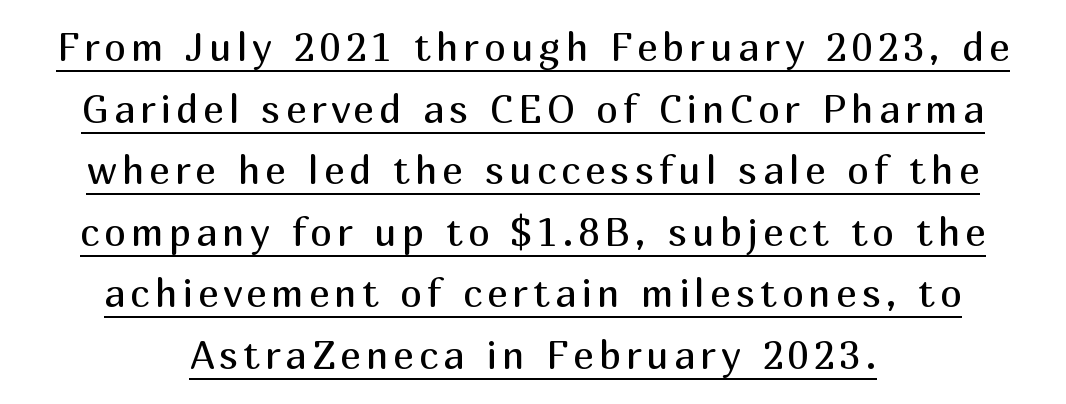
{"serif": "no", "italic": "no", "bold": "no", "weight": "regular", "width": "normal", "stroke_contrast": "medium", "x_height": "medium", "monospaced": "no", "underline": "yes", "align": "center", "line_spacing": "normal", "line_spacing_ratio": 1.58, "glyph_px": 39}
